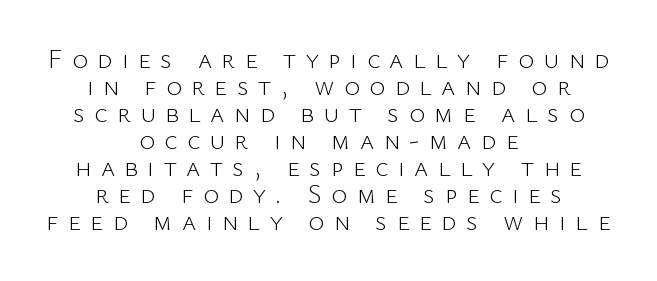
Reading down the block, each line starts at a different indent, mirrored at its end. Tall strokes in this sample are plumb rather than angled. Is this a heavy cut? Hardly; it is regular or lighter. The type is letterspaced generously, with wide tracking.
